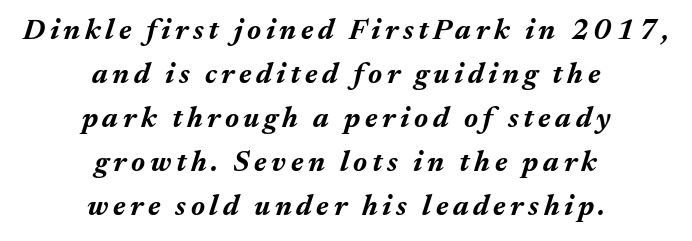
Q: Is the text bold? A: Yes.
Q: Is the text italic (slanted)? A: Yes, it leans right by about 17 degrees.
Q: Is the text underlined? A: No.
Q: How is the paragraph aligned? A: Centered.
Q: Is the spacing between lines tight, normal or loose? A: Normal.
Q: Width (condensed, normal, or wide)? A: Normal.
Q: Stroke contrast? A: Medium.
Q: x-height? A: Medium.
Q: Monospaced? A: No.
